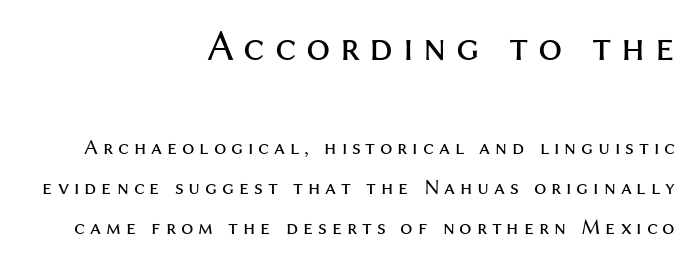
{"serif": "no", "italic": "no", "bold": "no", "weight": "regular", "width": "normal", "stroke_contrast": "medium", "x_height": "medium", "monospaced": "no", "underline": "no", "align": "right", "line_spacing_ratio": 1.82, "letter_spacing": "wide", "letter_spacing_em": 0.22, "larger_block": "first", "size_ratio": 1.95, "glyph_px": 43}
